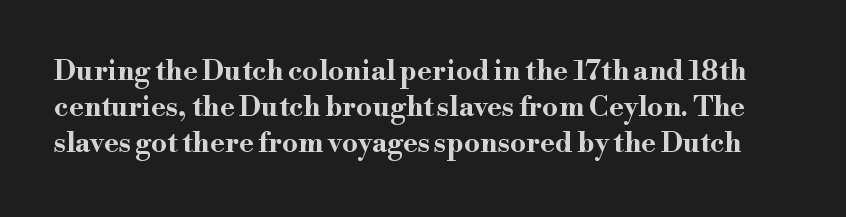
The image shows 28 px bold, wide serif type, upright; set normal line spacing (1.29x), normal letter spacing, not underlined; high stroke contrast and a small x-height.
